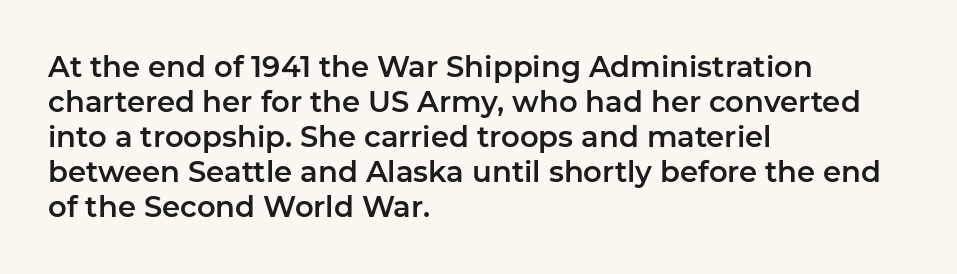
{"serif": "no", "italic": "no", "width": "normal", "stroke_contrast": "low", "x_height": "medium", "monospaced": "no", "underline": "no", "align": "left", "line_spacing_ratio": 1.21, "letter_spacing": "normal", "letter_spacing_em": 0.0, "glyph_px": 29}
